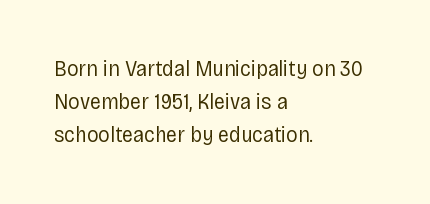
Does extra space separate the letters? No, they use regular spacing. The rendering anchors every line to the left-hand side. The axis of the letterforms is exactly vertical. These lines sit exactly where default settings would place them. Ink coverage per letter is moderate at most. Bare-footed words on every line.
